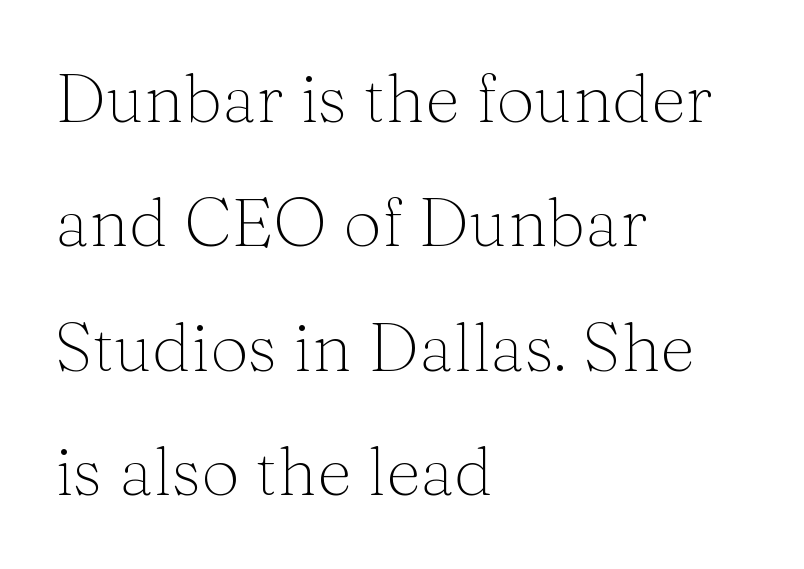
Think standard paragraph weight, or any step lighter than that. The typesetter chose a ragged-right arrangement here. The font's upright variant was chosen for this text. The letters carry serifs — small finishing strokes at the ends of their stems. Letters rest on an invisible, unmarked baseline. Is this a fixed-width face? No — the glyphs have proportional, varying widths.
